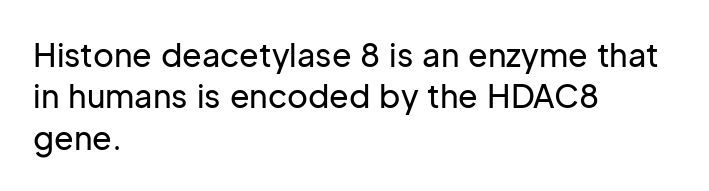
The image shows 32 px sans-serif type, upright; set left-aligned, normal line spacing (1.29x), normal letter spacing, not underlined; low stroke contrast and a medium x-height.
